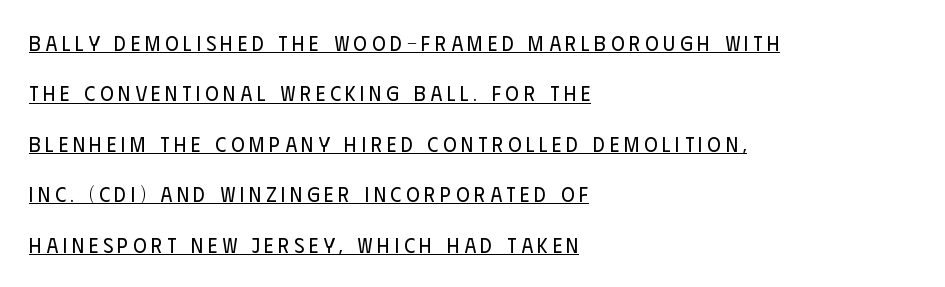
The image shows 21 px text type, upright; set left-aligned, loose line spacing (2.4x), unusually wide letter spacing (+0.22 em), underlined.
